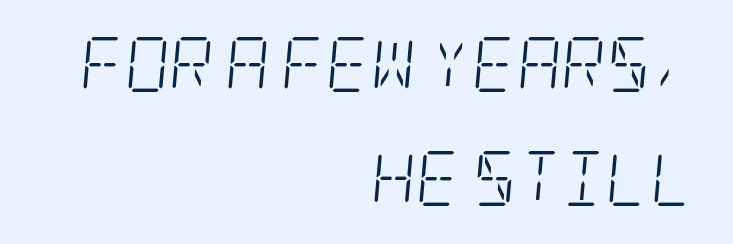
Notice the wide empty band between every row — that's loose leading. Underline: absent. Stems and bowls with no extra thickness — not bold. This rendering leaves character spacing at its baseline value.
